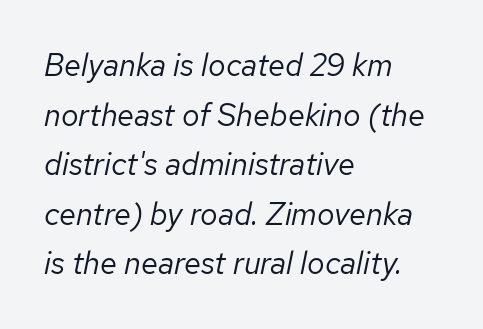
Q: Is the text bold? A: No.
Q: Is the text italic (slanted)? A: Yes, it leans right by about 12 degrees.
Q: Is the text underlined? A: No.
Q: How is the paragraph aligned? A: Left-aligned.
Q: Is the spacing between letters normal or unusually wide? A: Normal.
Q: Is the spacing between lines tight, normal or loose? A: Normal.
Q: Width (condensed, normal, or wide)? A: Normal.
Q: Stroke contrast? A: Low.
Q: x-height? A: Medium.
Q: Monospaced? A: No.
